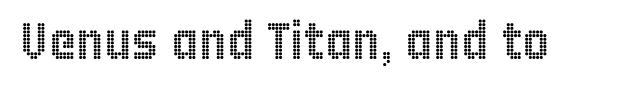
The image shows 52 px condensed type, upright; set normal letter spacing, not underlined; a large x-height.
